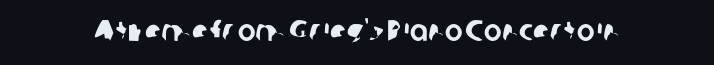
This sample uses a sans-serif face. The baseline area is clear. A typesetter would call this proportional, since set widths differ per character. This sample uses plain, unmodified letter spacing.
